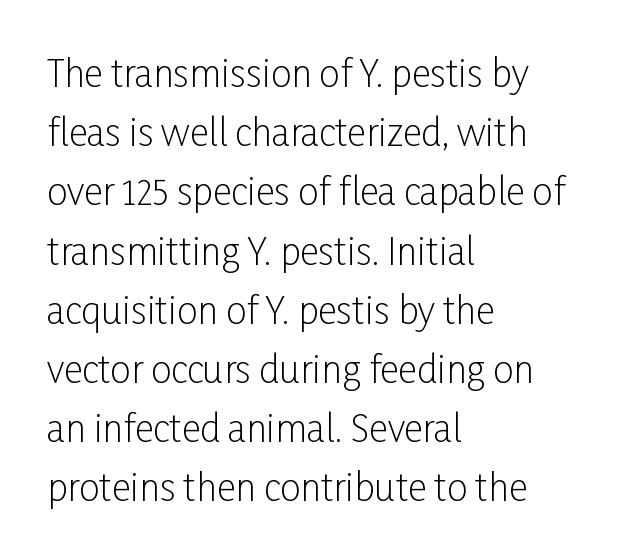
{"serif": "no", "italic": "no", "bold": "no", "weight": "light", "width": "condensed", "stroke_contrast": "low", "x_height": "medium", "monospaced": "no", "underline": "no", "align": "left", "line_spacing": "normal", "line_spacing_ratio": 1.6, "letter_spacing": "normal", "letter_spacing_em": 0.0, "glyph_px": 37}
